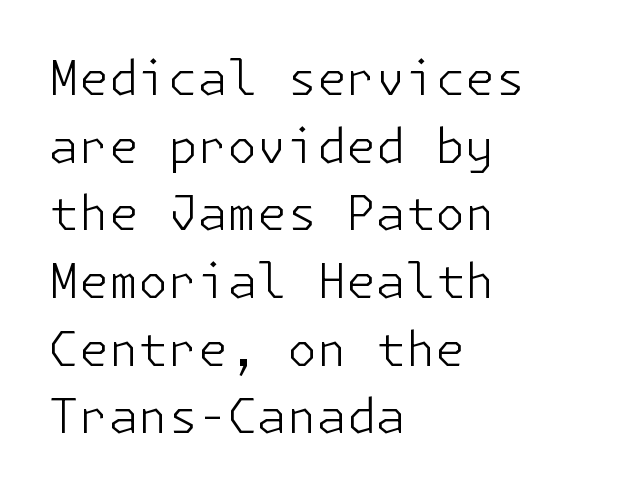
{"serif": "no", "italic": "no", "bold": "no", "weight": "light", "width": "normal", "stroke_contrast": "low", "x_height": "medium", "underline": "no", "align": "left", "line_spacing": "normal", "line_spacing_ratio": 1.41, "letter_spacing": "normal", "letter_spacing_em": 0.0, "glyph_px": 48}
